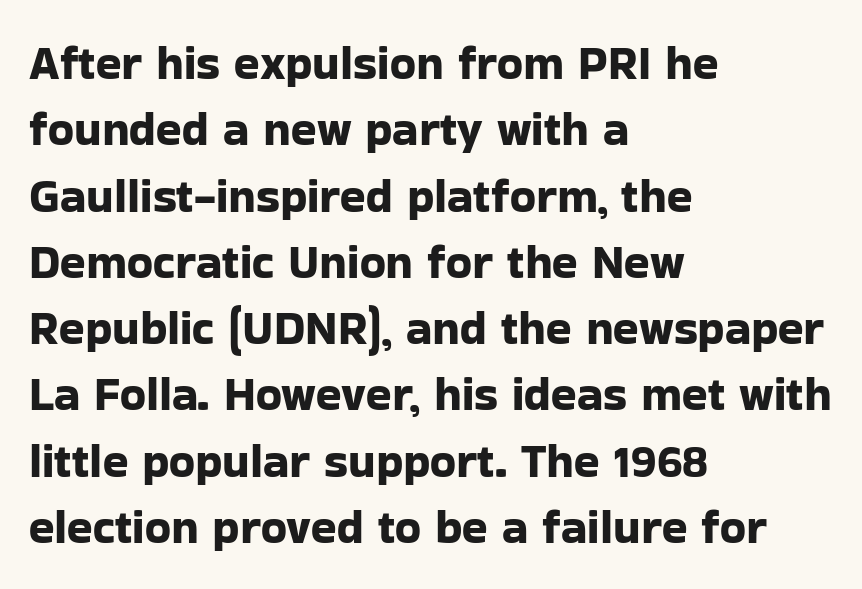
The image shows 47 px sans-serif type, upright; set left-aligned, normal line spacing (1.41x), normal letter spacing, not underlined; low stroke contrast and a medium x-height.
